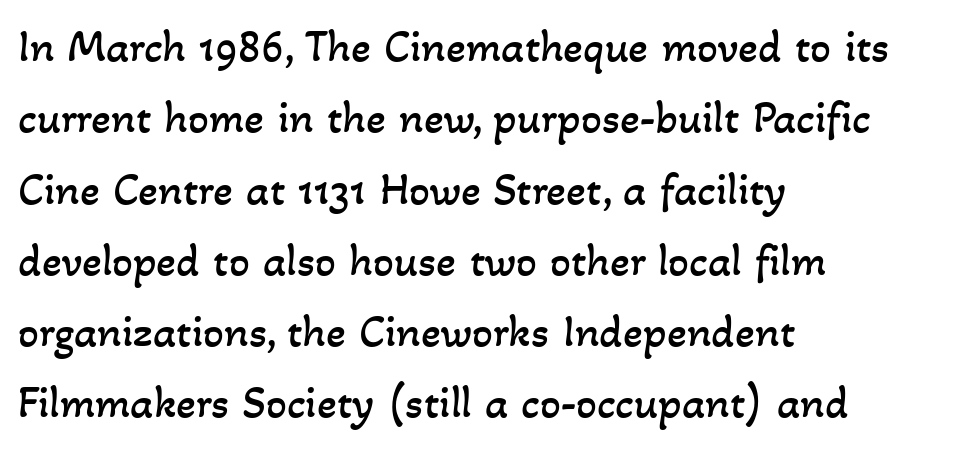
Decoration check: the copy has no underline. The letters advance in unequal steps, a hallmark of proportional type. Letter spacing: default. No heavy texture on the line: the type isn't bold.
